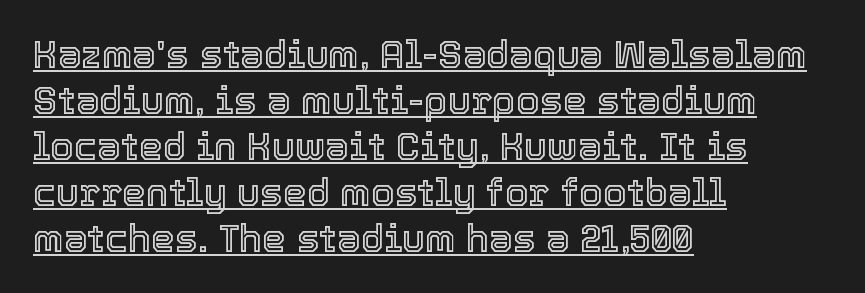
Q: Is the text italic (slanted)? A: No, it is upright.
Q: Is the text underlined? A: Yes.
Q: How is the paragraph aligned? A: Left-aligned.
Q: Is the spacing between letters normal or unusually wide? A: Normal.
Q: Width (condensed, normal, or wide)? A: Normal.
Q: x-height? A: Medium.
Q: Monospaced? A: No.
